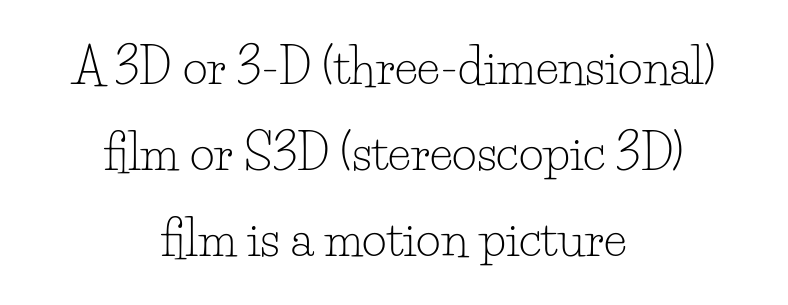
These lines keep a tight, regular rhythm from letter to letter. Nope, not italic — everything's standing straight. Vertical stems look standard width or narrower in stroke. A serif font was chosen for this passage. Plain, unruled lines of type. Notice how the passage keeps no hard edge, just a central spine.
